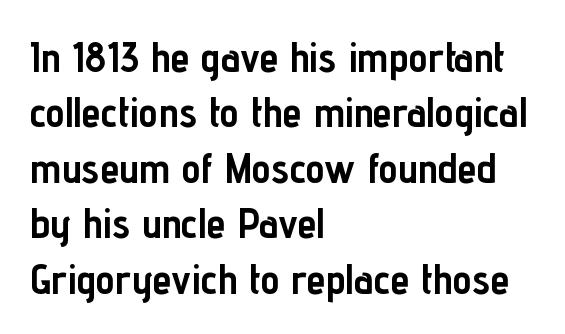
{"serif": "no", "italic": "no", "bold": "yes", "weight": "semibold", "width": "condensed", "stroke_contrast": "low", "x_height": "medium", "monospaced": "no", "underline": "no", "align": "left", "line_spacing": "normal", "line_spacing_ratio": 1.29, "letter_spacing": "normal", "letter_spacing_em": 0.0, "glyph_px": 43}
